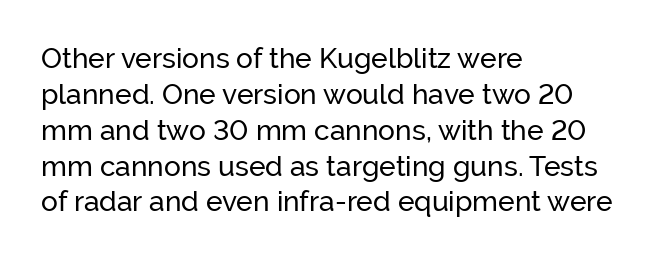
Looks like regular typesetting: each glyph gets only the width it needs. Compared with a typical body face, this is equally light or lighter still. Regarding leading, the lines here are spaced in the standard way. Short and long lines alike share a common starting point at left. Regarding serifs, this sample does without them.
